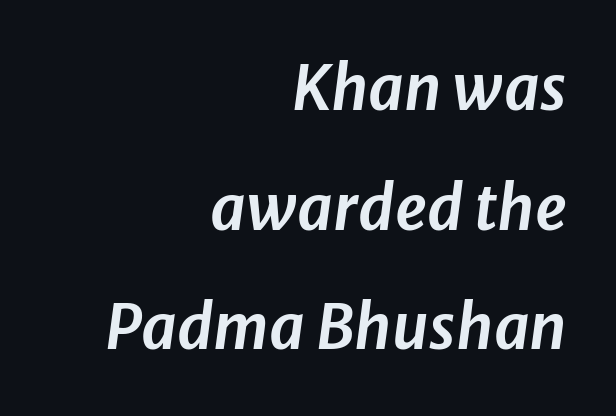
{"italic": "yes", "lean": "right", "slant_degrees": 8, "width": "normal", "stroke_contrast": "low", "x_height": "medium", "monospaced": "no", "underline": "no", "align": "right", "line_spacing": "loose", "line_spacing_ratio": 1.96, "letter_spacing": "normal", "letter_spacing_em": 0.0, "glyph_px": 61}
